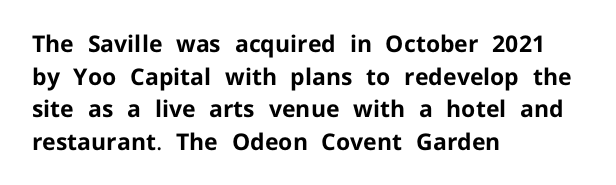
{"italic": "no", "bold": "yes", "underline": "no", "align": "left", "line_spacing": "normal", "line_spacing_ratio": 1.42, "letter_spacing": "normal", "letter_spacing_em": 0.0, "glyph_px": 23}
